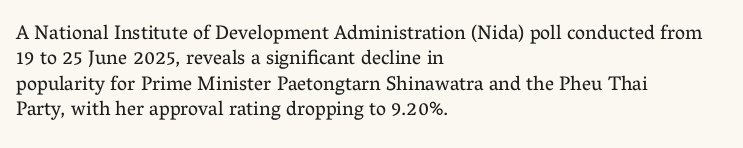
Q: Is the text bold? A: No.
Q: Is the text italic (slanted)? A: No, it is upright.
Q: Is the text underlined? A: No.
Q: How is the paragraph aligned? A: Left-aligned.
Q: Is the spacing between letters normal or unusually wide? A: Normal.
Q: Is the spacing between lines tight, normal or loose? A: Normal.
